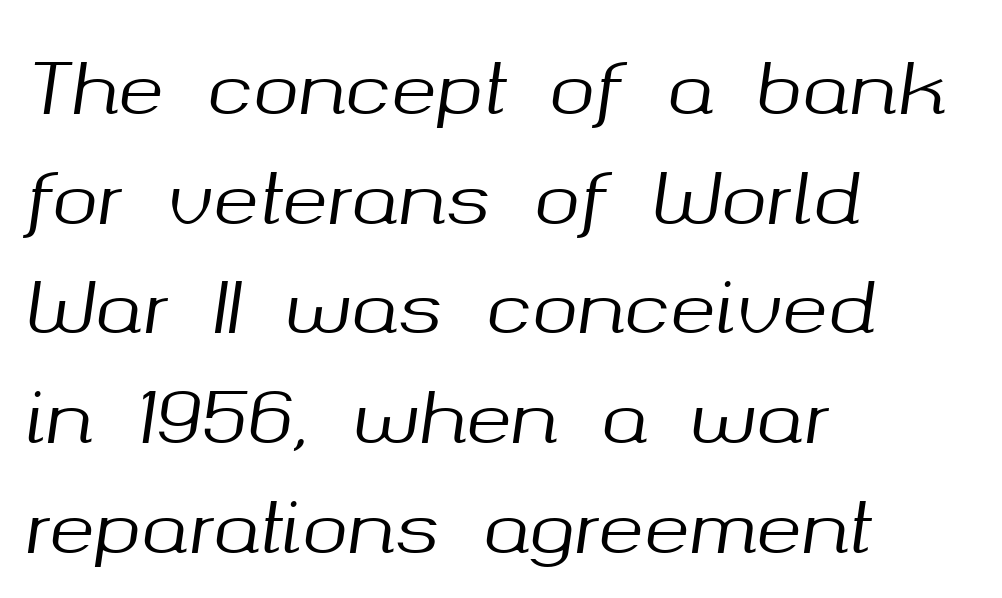
A student would call this left alignment; a typographer would say flush left, rag right. The type is set solid horizontally, with unmodified tracking. These lines sit exactly where default settings would place them. Varying glyph widths throughout — classic text-font behaviour. Is the type slanted? Yes — the strokes lean at a clear angle.
